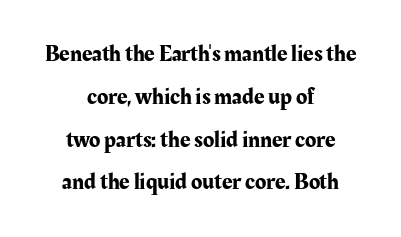
{"italic": "no", "underline": "no", "align": "center", "line_spacing_ratio": 1.86, "letter_spacing": "normal", "letter_spacing_em": 0.0, "glyph_px": 23}
